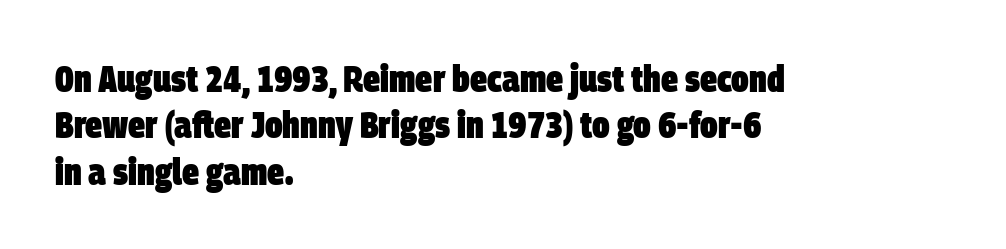
Q: Is the text bold? A: Yes.
Q: Is the typeface a serif or a sans-serif typeface? A: Sans-serif.
Q: Is the text underlined? A: No.
Q: How is the paragraph aligned? A: Left-aligned.
Q: Is the spacing between letters normal or unusually wide? A: Normal.
Q: Width (condensed, normal, or wide)? A: Condensed.
Q: Stroke contrast? A: Low.
Q: x-height? A: Large.
Q: Monospaced? A: No.
